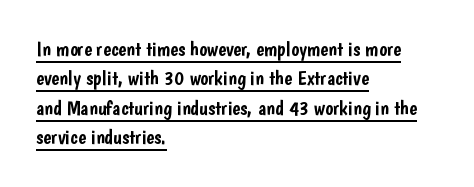
{"italic": "no", "underline": "yes", "align": "left", "line_spacing": "normal", "line_spacing_ratio": 1.4, "letter_spacing": "normal", "letter_spacing_em": 0.0, "glyph_px": 21}
